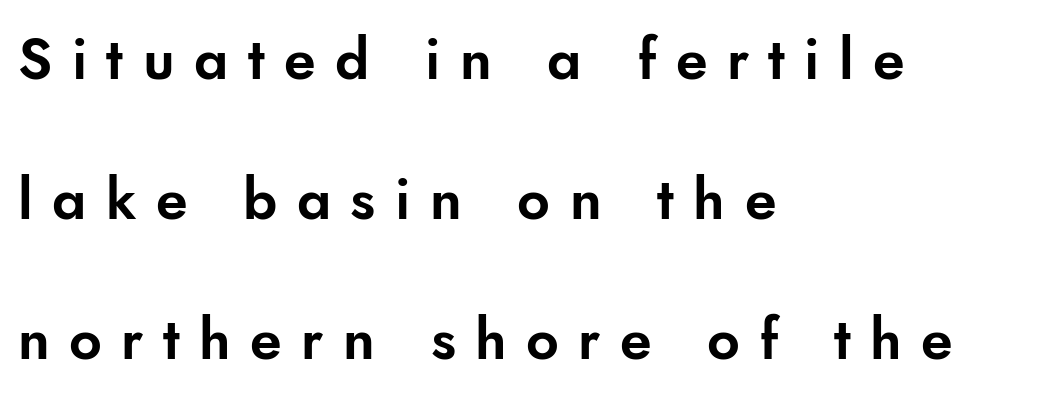
Q: Is the text italic (slanted)? A: No, it is upright.
Q: Is the typeface a serif or a sans-serif typeface? A: Sans-serif.
Q: Is the text underlined? A: No.
Q: How is the paragraph aligned? A: Left-aligned.
Q: Is the spacing between letters normal or unusually wide? A: Unusually wide.
Q: Is the spacing between lines tight, normal or loose? A: Loose.
Q: Width (condensed, normal, or wide)? A: Normal.
Q: Stroke contrast? A: Low.
Q: x-height? A: Small.
Q: Monospaced? A: No.
